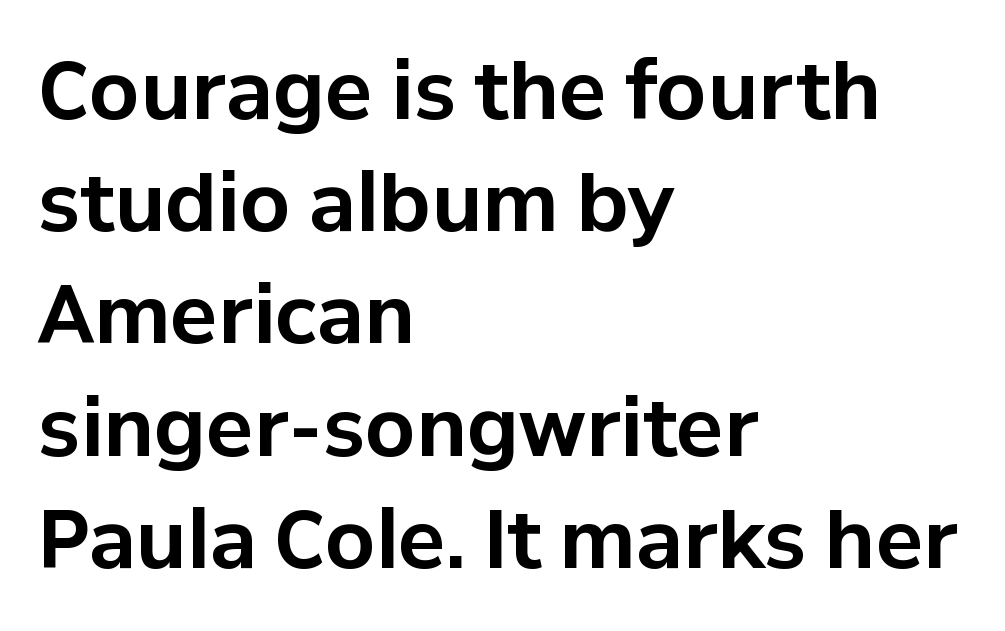
The image shows 79 px bold sans-serif type, upright; set left-aligned, normal line spacing (1.42x), normal letter spacing, not underlined; low stroke contrast and a medium x-height.
